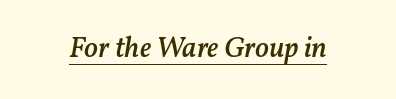
The image shows 29 px semibold type, italic (leaning right); set normal letter spacing, underlined; medium stroke contrast and a medium x-height.
